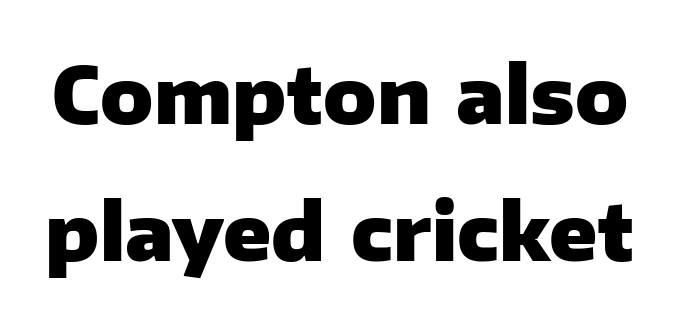
Letterform terminals end flat and unadorned throughout the passage. The baseline area is clear. Ascenders rise straight up at ninety degrees. Each word holds together tightly as a unit, with standard inter-letter gaps. Thick stems and heavy bowls — unmistakably bold.
